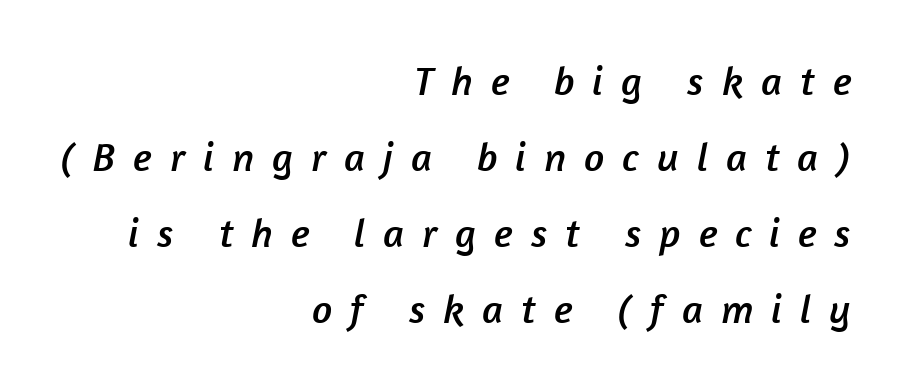
The image shows 40 px sans-serif type; set right-aligned, loose line spacing (1.9x), unusually wide letter spacing (+0.45 em), not underlined; low stroke contrast and a medium x-height.
